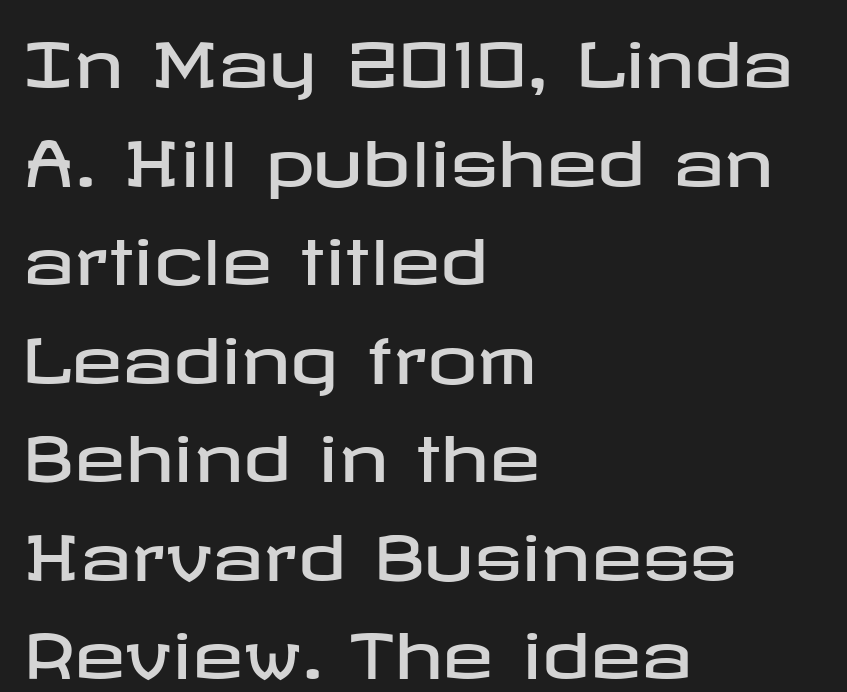
The image shows 62 px wide sans-serif type, upright; set left-aligned, normal line spacing (1.59x), normal letter spacing, not underlined; low stroke contrast and a medium x-height.
